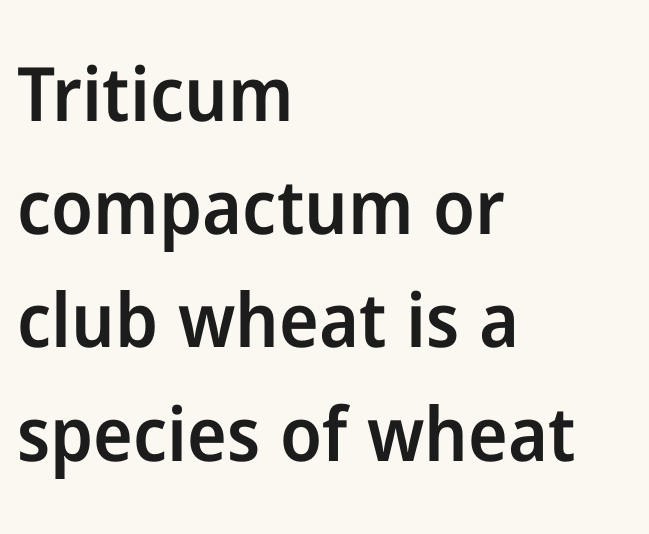
The image shows 75 px semibold sans-serif type, upright; set left-aligned, normal line spacing (1.51x), normal letter spacing, not underlined; low stroke contrast and a medium x-height.
